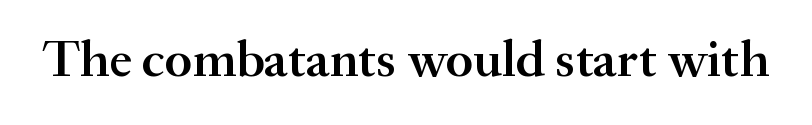
Q: Is the text bold? A: Semi-bold.
Q: Is the text italic (slanted)? A: No, it is upright.
Q: Is the typeface a serif or a sans-serif typeface? A: Serif.
Q: Is the text underlined? A: No.
Q: Is the spacing between letters normal or unusually wide? A: Normal.
Q: Width (condensed, normal, or wide)? A: Normal.
Q: Stroke contrast? A: Medium.
Q: x-height? A: Small.
Q: Monospaced? A: No.
